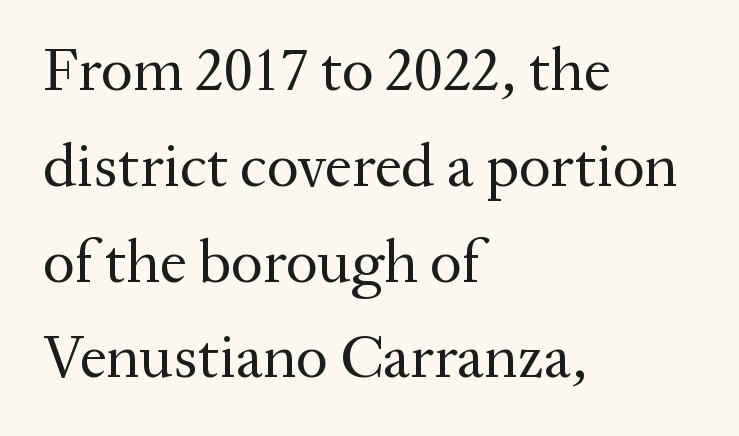
Italic? Not at all — the glyphs are vertical. Bare-footed words on every line. Notice how the passage keeps a crisp vertical edge on the left only. Think of a printed novel: that variable character pitch is what you see here.
